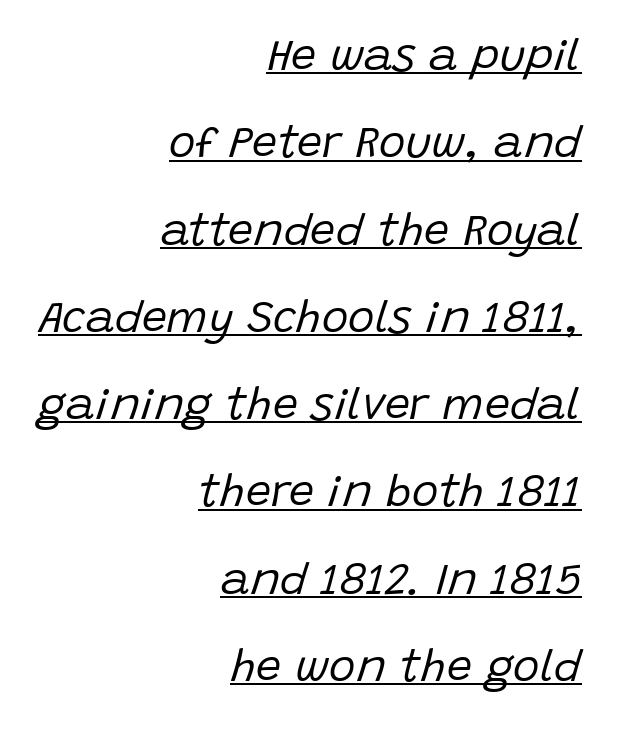
{"italic": "yes", "lean": "right", "slant_degrees": 15, "bold": "no", "weight": "regular", "width": "normal", "stroke_contrast": "low", "x_height": "large", "monospaced": "no", "underline": "yes", "align": "right", "line_spacing": "loose", "line_spacing_ratio": 1.94, "letter_spacing": "normal", "letter_spacing_em": 0.0, "glyph_px": 45}
